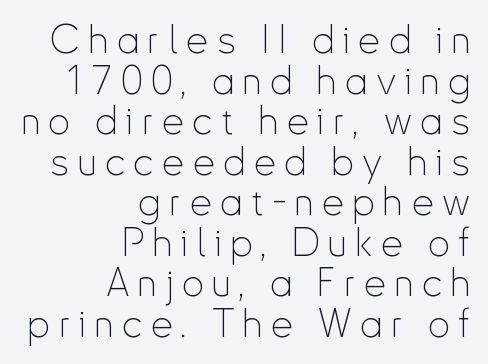
The rendering uses a small line-height, squeezing the rows. Every character sits straight up, as roman type does. The rendering anchors every line to the right-hand side. No heavy texture on the line: the type isn't bold. Check the space under the baseline: it is left empty. Display-style spreading of the glyphs; the letterfit is very open.
